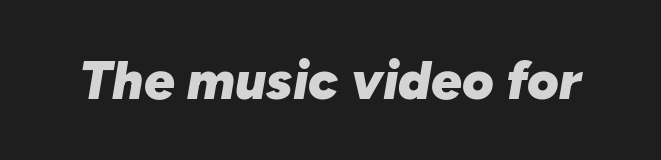
Q: Is the text bold? A: Yes.
Q: Is the text italic (slanted)? A: Yes, it leans right by about 10 degrees.
Q: Is the text underlined? A: No.
Q: Is the spacing between letters normal or unusually wide? A: Normal.
Q: Width (condensed, normal, or wide)? A: Normal.
Q: Stroke contrast? A: Low.
Q: x-height? A: Medium.
Q: Monospaced? A: No.
